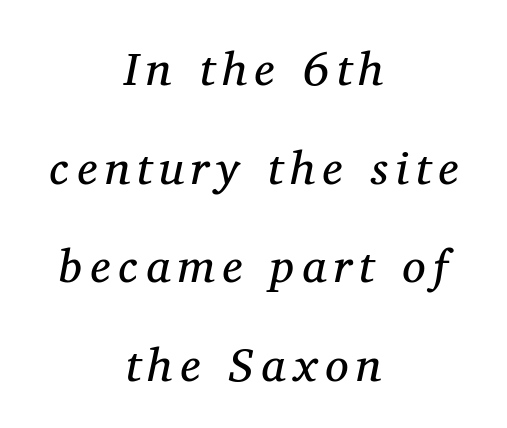
The image shows 47 px regular-weight serif type, italic (leaning right); set centered, loose line spacing (2.1x), not underlined; medium stroke contrast and a medium x-height.
